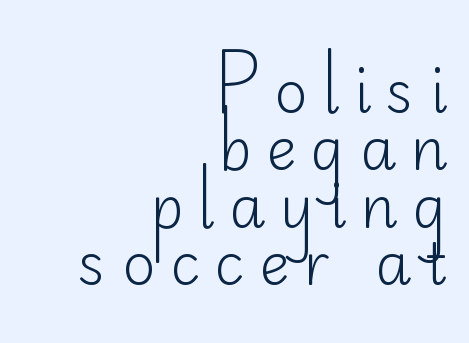
Honestly, there is no underline to notice here at all. All the whitespace from short lines collects on the left. This sample trades vertical openness for compactness between lines. This rendering widens character spacing well past its baseline value.
